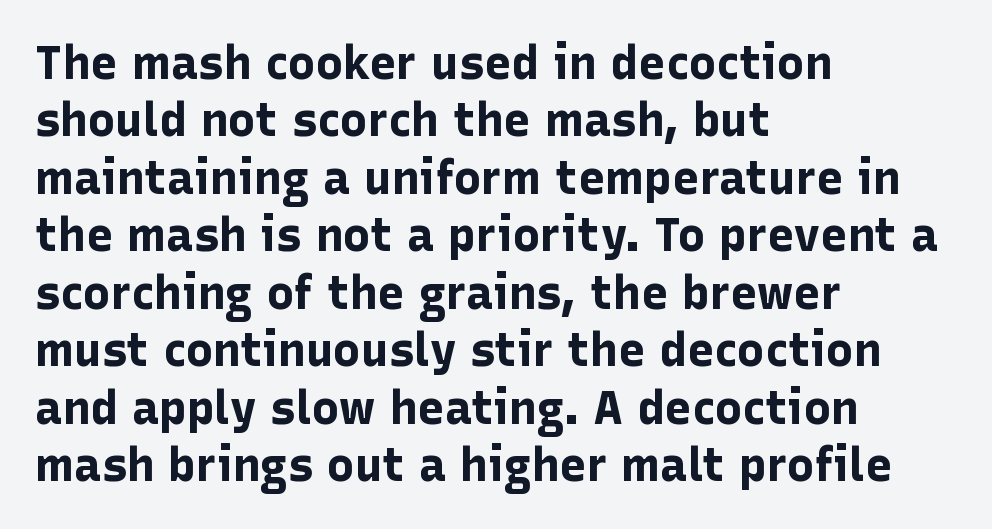
The image shows 46 px bold sans-serif type, upright; set left-aligned, normal line spacing (1.25x), normal letter spacing, not underlined; low stroke contrast and a medium x-height.
